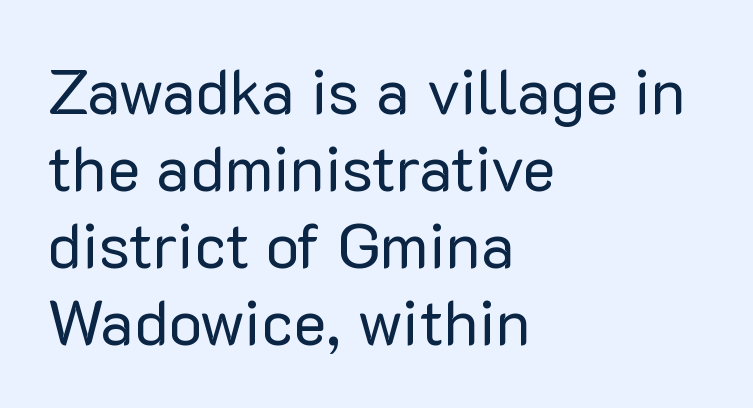
These lines were composed using upright roman letters. Here the designer chose a conventional face with non-uniform glyph widths. What kind of face is this? One without serifs — a sans. Only glyphs here, with clear space below each row.
